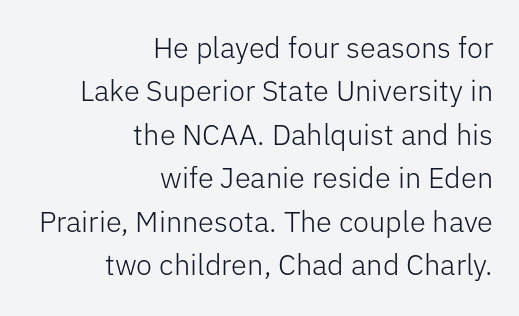
Horizontally, the lines are justified to the trailing edge only. Bold? No — there's no thickening of the strokes. Honestly, there is no underline to notice here at all. No italicization has been applied; the sample stays upright. Here the glyphs are tracked normally, forming tight word shapes.
